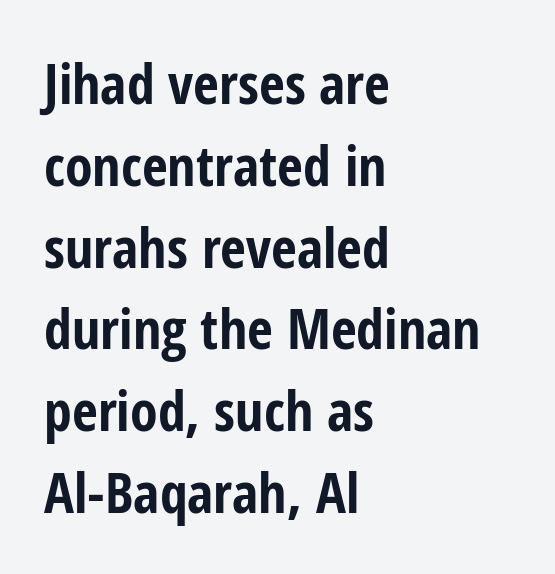
Q: Is the text bold? A: Yes.
Q: Is the text italic (slanted)? A: No, it is upright.
Q: Is the typeface a serif or a sans-serif typeface? A: Sans-serif.
Q: Is the text underlined? A: No.
Q: How is the paragraph aligned? A: Left-aligned.
Q: Is the spacing between letters normal or unusually wide? A: Normal.
Q: Is the spacing between lines tight, normal or loose? A: Normal.
Q: Width (condensed, normal, or wide)? A: Condensed.
Q: Stroke contrast? A: Low.
Q: x-height? A: Medium.
Q: Monospaced? A: No.
